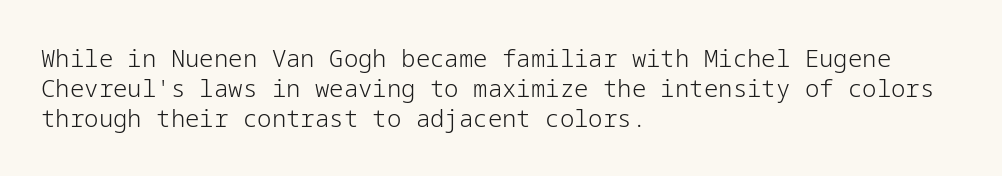
{"italic": "no", "bold": "no", "underline": "no", "align": "left", "line_spacing": "normal", "line_spacing_ratio": 1.25, "letter_spacing": "normal", "letter_spacing_em": 0.0, "glyph_px": 24}
